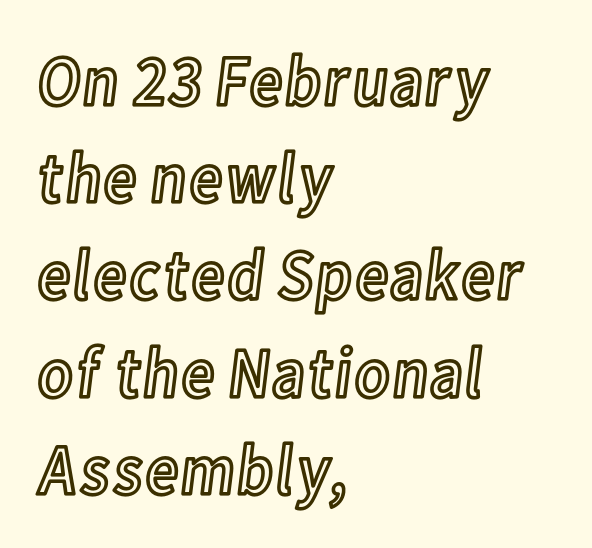
The string is rendered with underlining switched off. The space between consecutive lines is moderate. What stands out about the letter spacing? Nothing — it is the standard amount.
